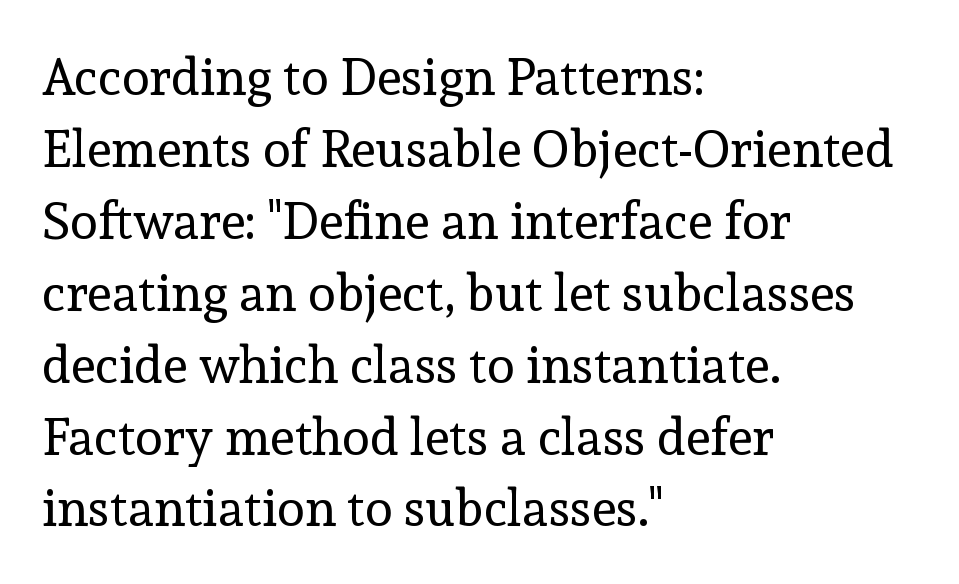
No italicization has been applied; the sample stays upright. Note the varied advance widths — an 'i' is clearly narrower than an 'm'. Words appear dense and cohesive because spacing is normal. Heaviness? Minimal to ordinary, like unemphasized prose. Does the copy run flush right? No — it runs flush left. Baseline-to-baseline distance is the conventional proportion of letter height.
